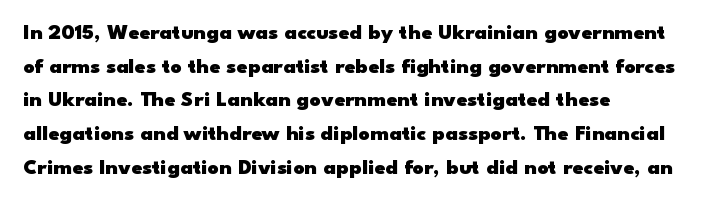
{"italic": "no", "bold": "yes", "underline": "no", "align": "left", "line_spacing": "normal", "line_spacing_ratio": 1.53, "letter_spacing": "normal", "letter_spacing_em": 0.0, "glyph_px": 22}
